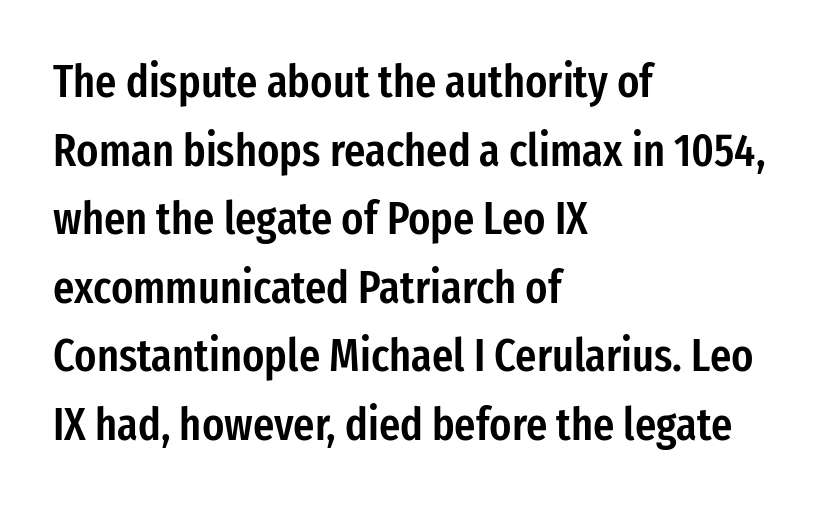
Evenly set lines give the paragraph a standard silhouette. The characters display no serif detailing; their extremities are plain. The specimen omits any rule beneath the text block's lines. Character widths vary here, with narrow letters taking less room than wide ones.
